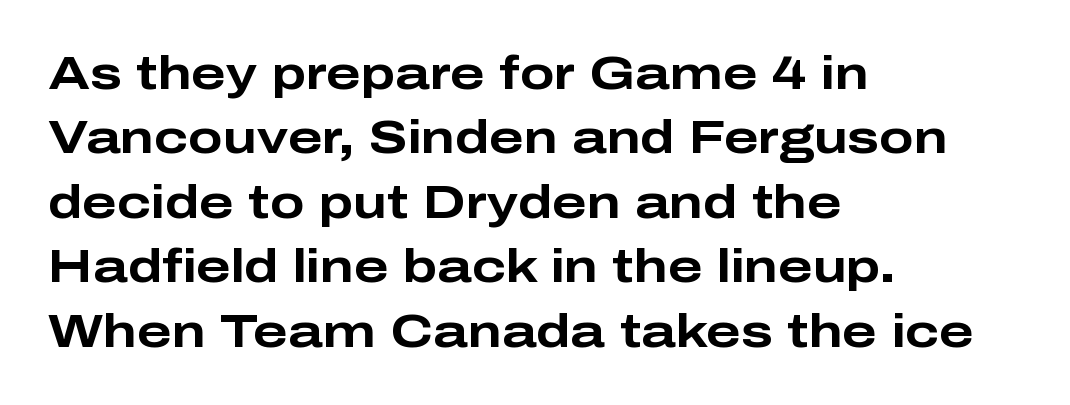
{"serif": "no", "italic": "no", "bold": "yes", "weight": "bold", "width": "wide", "stroke_contrast": "low", "x_height": "medium", "monospaced": "no", "underline": "no", "align": "left", "line_spacing": "normal", "line_spacing_ratio": 1.4, "letter_spacing": "normal", "letter_spacing_em": 0.0, "glyph_px": 46}
